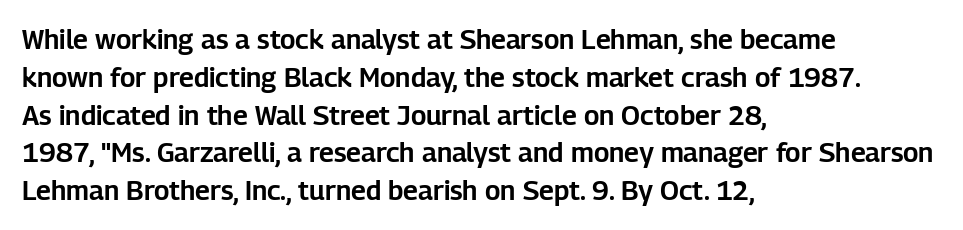
The ragged edge is on the right, which tells us the setting is flush left. Underline: absent. Does the leading feel generous? No, just average. The type is set solid horizontally, with unmodified tracking.
